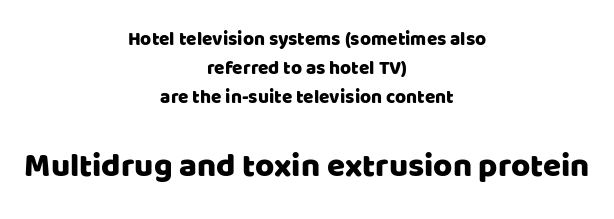
Q: Is the text italic (slanted)? A: No, it is upright.
Q: Is the typeface a serif or a sans-serif typeface? A: Sans-serif.
Q: Is the text underlined? A: No.
Q: How is the paragraph aligned? A: Centered.
Q: Is the spacing between letters normal or unusually wide? A: Normal.
Q: Is the spacing between lines tight, normal or loose? A: Normal.
Q: Which block of text is set in a larger size, the first (top) or the second (bottom)? A: The second (bottom) one.
Q: Width (condensed, normal, or wide)? A: Normal.
Q: Stroke contrast? A: Low.
Q: x-height? A: Large.
Q: Monospaced? A: No.
